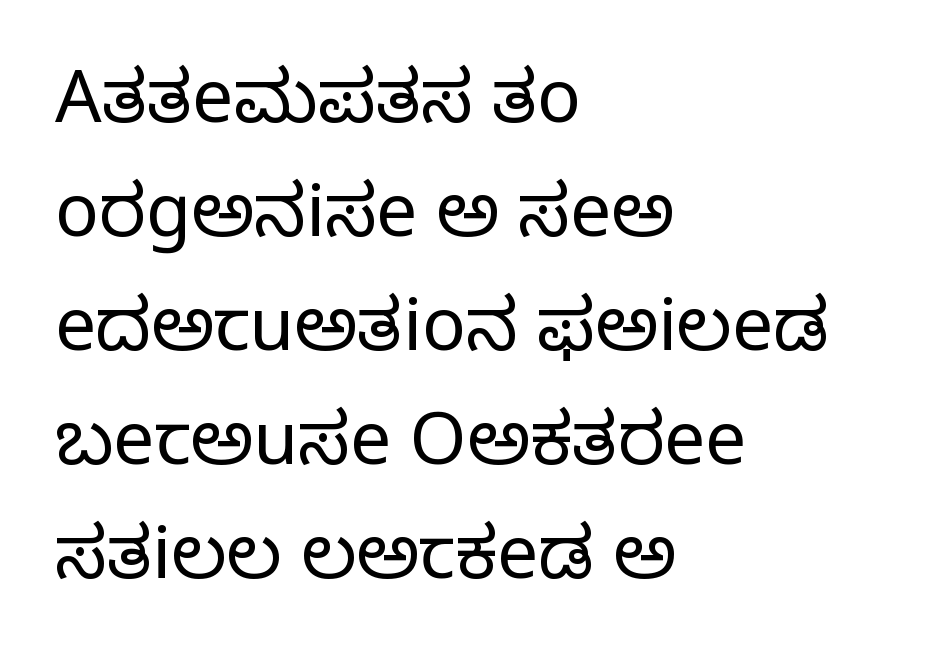
{"serif": "yes", "italic": "no", "bold": "no", "weight": "regular", "width": "normal", "stroke_contrast": "low", "x_height": "large", "monospaced": "no", "underline": "no", "align": "left", "line_spacing": "normal", "line_spacing_ratio": 1.56, "letter_spacing": "normal", "letter_spacing_em": 0.0, "glyph_px": 73}
